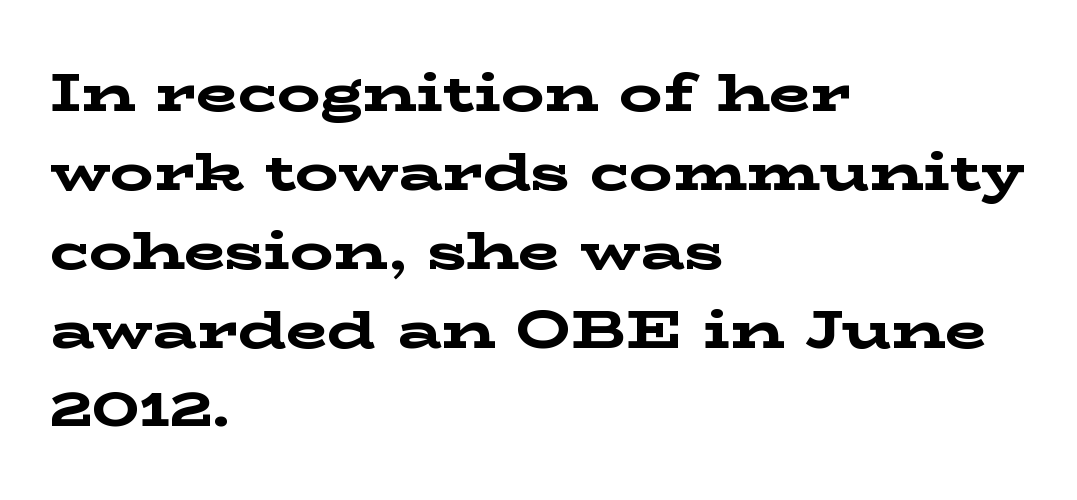
The area under the type is left untouched. These lines sit exactly where default settings would place them. Font category for this specimen: serif. The rag falls on the right side of this text block. Note the varied advance widths — an 'i' is clearly narrower than an 'm'.
